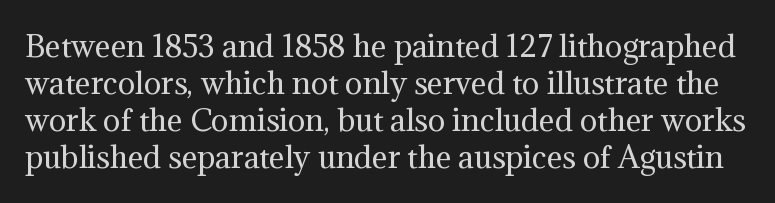
No word sits above an underline. No letter is thick-stroked: the sample isn't bold. A typesetter would call this zero additional tracking. Unlike a clean sans, this face finishes its strokes with serifs. What's the leading like? Ordinary, nothing unusual.
